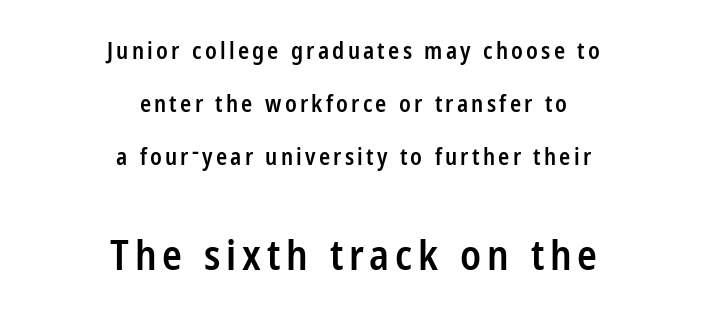
The setting favours the middle, as headings and verse often do. The space between consecutive lines is lavish. Ordinary non-slanted type is in use. Type size steps up from the first block to the second.
